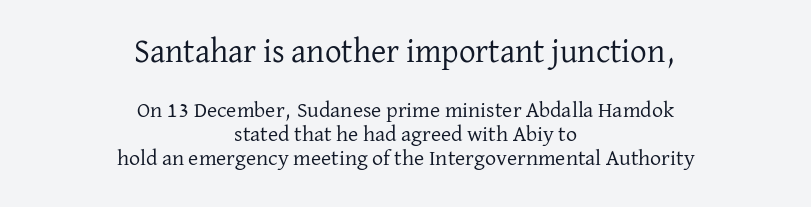
{"serif": "yes", "italic": "no", "bold": "no", "weight": "regular", "width": "normal", "stroke_contrast": "low", "x_height": "medium", "monospaced": "no", "underline": "no", "align": "center", "line_spacing": "tight", "line_spacing_ratio": 1.1, "letter_spacing": "normal", "letter_spacing_em": 0.0, "larger_block": "first", "size_ratio": 1.5, "glyph_px": 33}
